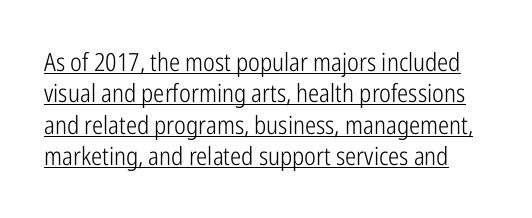
Q: Is the text bold? A: No.
Q: Is the text italic (slanted)? A: No, it is upright.
Q: Is the text underlined? A: Yes.
Q: Is the spacing between letters normal or unusually wide? A: Normal.
Q: Is the spacing between lines tight, normal or loose? A: Normal.
